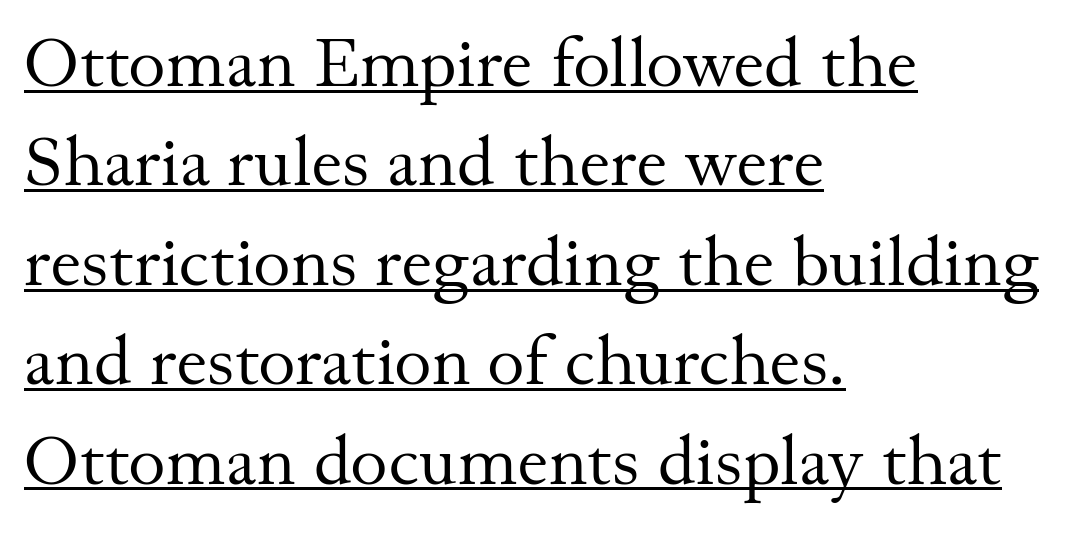
The image shows 71 px regular-weight serif type, upright; set left-aligned, normal line spacing (1.4x), normal letter spacing, underlined; medium stroke contrast and a small x-height.
